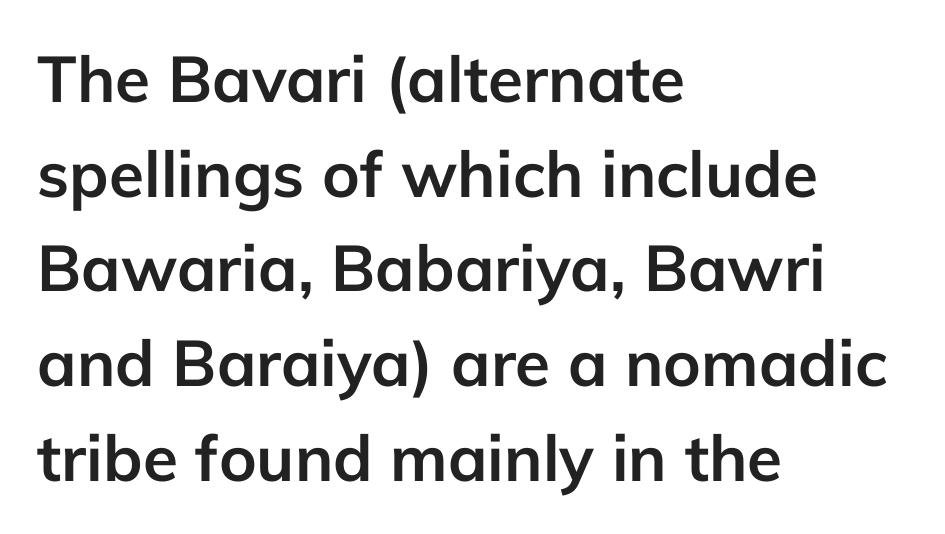
The image shows 64 px semibold sans-serif type, upright; set left-aligned, normal line spacing (1.48x), normal letter spacing, not underlined; low stroke contrast and a medium x-height.
